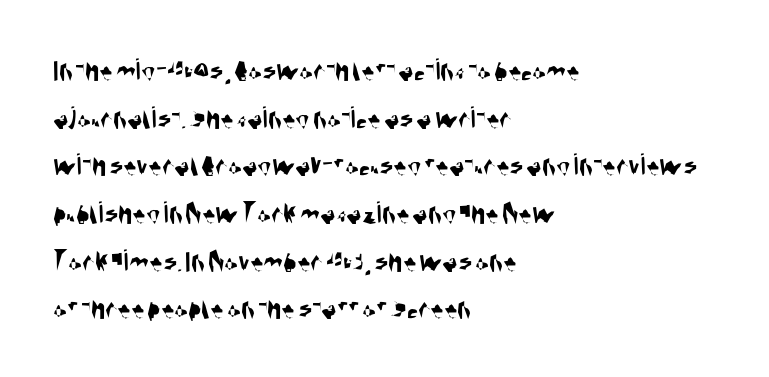
The image shows 32 px condensed sans-serif type; set left-aligned, normal line spacing (1.49x), normal letter spacing, not underlined; medium stroke contrast and a large x-height.
